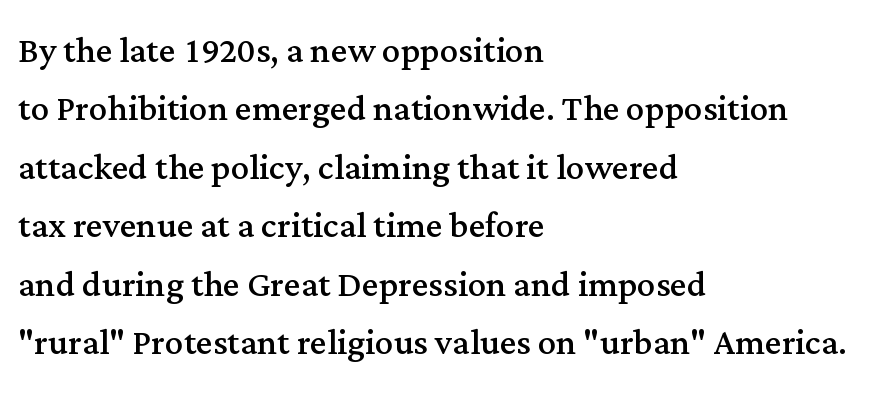
The letters stand straight up with perfectly vertical stems. Each letter keeps its own natural width here, so spacing adapts to shape. Compared with a centered layout, this one pins lines to the left instead. Summary of vertical rhythm: regular, with standard interline spacing. A light-to-regular cut is what we see here. The space directly below the letters is spotless.
